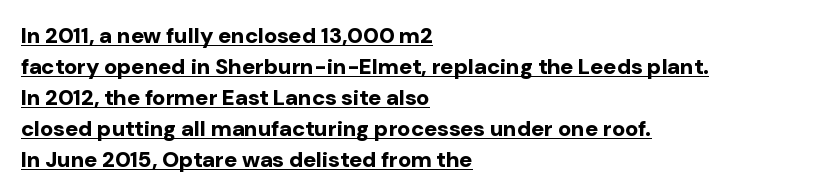
What stands out about the letter spacing? Nothing — it is the standard amount. Does the weight exceed regular? Yes, all the way to bold. In CSS terms this would be text-align: left. Is there any slant? The stems are plumb. The passage shown stacks its lines at a standard gap.
